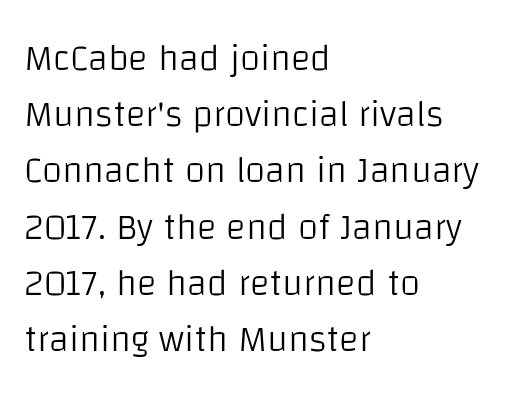
{"serif": "no", "italic": "no", "bold": "no", "weight": "light", "width": "normal", "stroke_contrast": "low", "x_height": "large", "monospaced": "no", "underline": "no", "align": "left", "line_spacing": "normal", "line_spacing_ratio": 1.52, "letter_spacing": "normal", "letter_spacing_em": 0.0, "glyph_px": 37}
